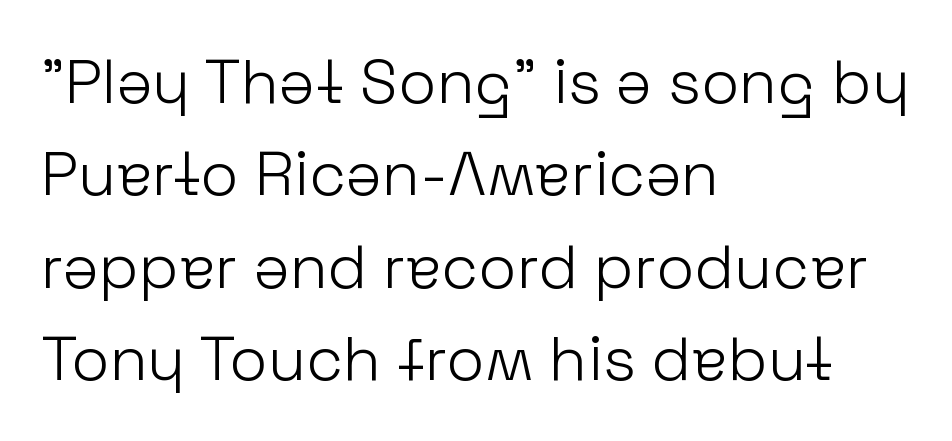
The image shows 62 px light sans-serif type, upright; set left-aligned, normal line spacing (1.49x), normal letter spacing, not underlined; low stroke contrast and a medium x-height.
